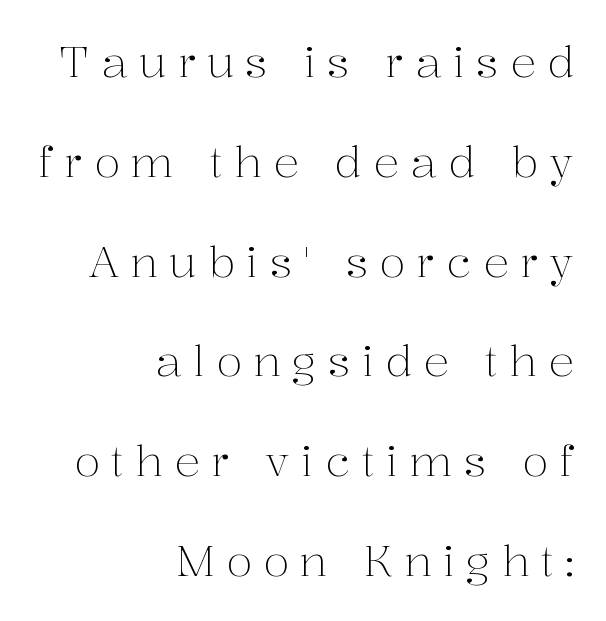
{"serif": "yes", "italic": "no", "bold": "no", "weight": "light", "width": "normal", "stroke_contrast": "medium", "x_height": "medium", "monospaced": "no", "underline": "no", "align": "right", "line_spacing": "loose", "line_spacing_ratio": 2.32, "letter_spacing": "wide", "letter_spacing_em": 0.26, "glyph_px": 43}
